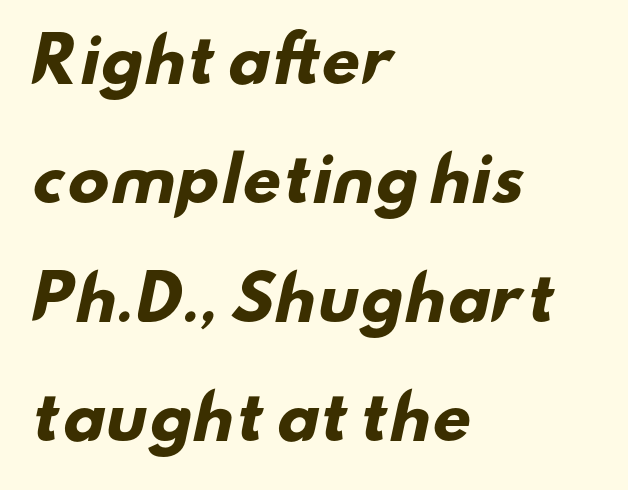
Q: Is the text bold? A: Yes.
Q: Is the typeface a serif or a sans-serif typeface? A: Sans-serif.
Q: Is the text underlined? A: No.
Q: How is the paragraph aligned? A: Left-aligned.
Q: Is the spacing between letters normal or unusually wide? A: Normal.
Q: Is the spacing between lines tight, normal or loose? A: Loose.
Q: Width (condensed, normal, or wide)? A: Wide.
Q: Stroke contrast? A: Low.
Q: x-height? A: Small.
Q: Monospaced? A: No.
